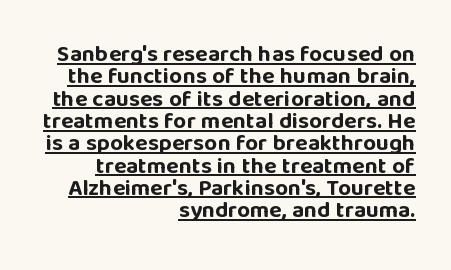
The image shows 23 px bold type, upright; set right-aligned, tight line spacing (0.97x), normal letter spacing, underlined.
